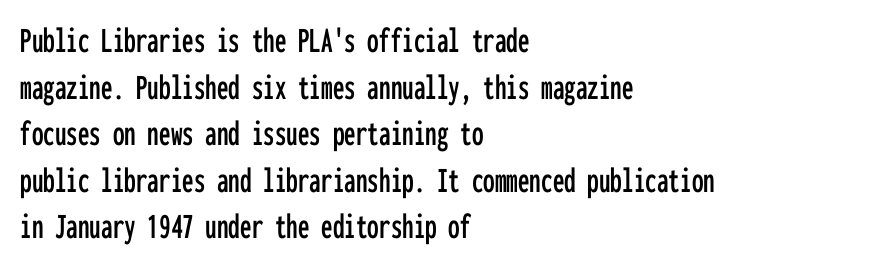
Q: Is the text italic (slanted)? A: No, it is upright.
Q: Is the typeface a serif or a sans-serif typeface? A: Sans-serif.
Q: Is the text underlined? A: No.
Q: How is the paragraph aligned? A: Left-aligned.
Q: Is the spacing between letters normal or unusually wide? A: Normal.
Q: Is the spacing between lines tight, normal or loose? A: Normal.
Q: Width (condensed, normal, or wide)? A: Condensed.
Q: Stroke contrast? A: Low.
Q: x-height? A: Medium.
Q: Monospaced? A: Yes.
